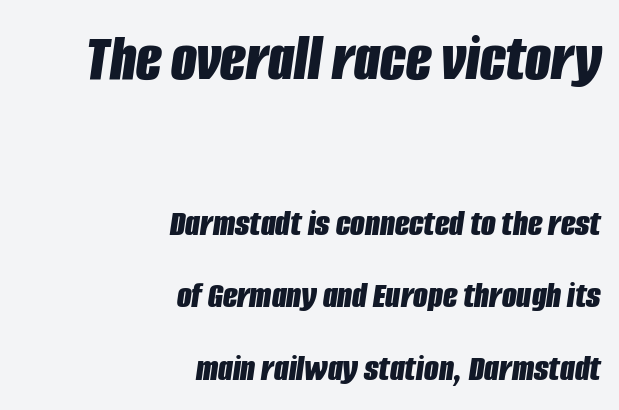
Q: Is the text bold? A: Yes.
Q: Is the text italic (slanted)? A: Yes, it leans right by about 8 degrees.
Q: Is the text underlined? A: No.
Q: How is the paragraph aligned? A: Right-aligned.
Q: Is the spacing between letters normal or unusually wide? A: Normal.
Q: Is the spacing between lines tight, normal or loose? A: Loose.
Q: Which block of text is set in a larger size, the first (top) or the second (bottom)? A: The first (top) one.
Q: Width (condensed, normal, or wide)? A: Condensed.
Q: Stroke contrast? A: Low.
Q: x-height? A: Large.
Q: Monospaced? A: No.
